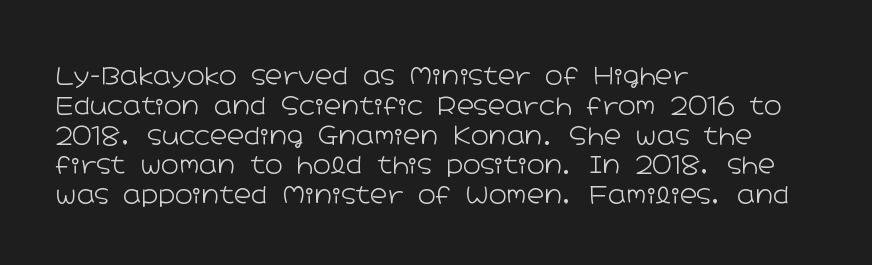
{"italic": "no", "bold": "no", "underline": "no", "align": "left", "line_spacing_ratio": 1.24, "letter_spacing": "normal", "letter_spacing_em": 0.0, "glyph_px": 24}
